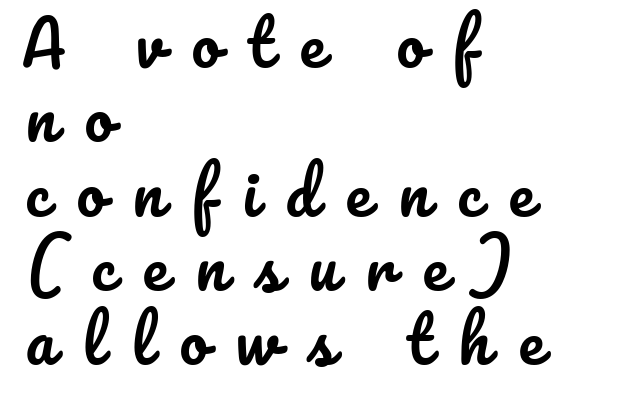
Q: Is the text italic (slanted)? A: Yes.
Q: Is the text underlined? A: No.
Q: How is the paragraph aligned? A: Left-aligned.
Q: Is the spacing between letters normal or unusually wide? A: Unusually wide.
Q: Width (condensed, normal, or wide)? A: Normal.
Q: Stroke contrast? A: Low.
Q: x-height? A: Small.
Q: Monospaced? A: No.
